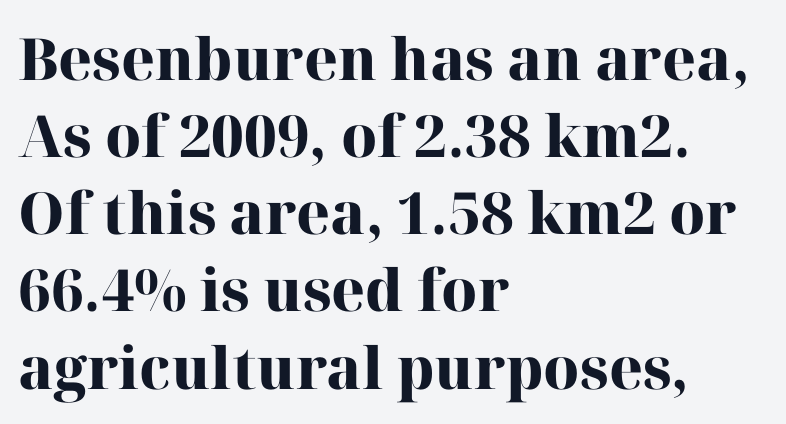
Heavy, bold letterforms. The letters carry serifs — small finishing strokes at the ends of their stems. Inter-character spacing is left at the font's built-in metrics. These lines sit exactly where default settings would place them.
